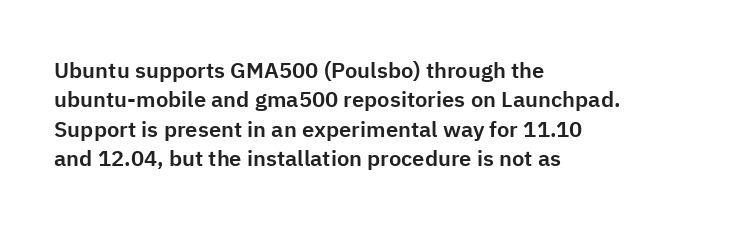
The image shows 22 px text type, upright; set left-aligned, normal line spacing (1.34x), normal letter spacing, not underlined.
